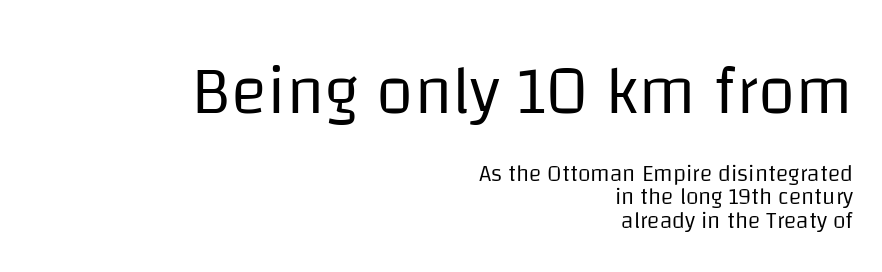
The block of text is dense from top to bottom, with scant space between rows. Size contrast runs from large at the top to small at the bottom. Proportional: the letters do not fall into vertical columns. These glyphs show unthickened strokes, regular width or finer. Anything drawn beneath the words? Only blank space.
